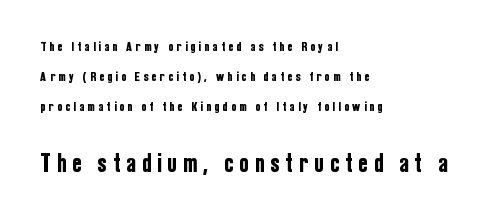
In terms of posture, this sample is upright. Characters follow at a spacing far wider than the type designer built in. Lines of text with bare space underneath. If you drew a ruler down the left edge, every line would touch it.
